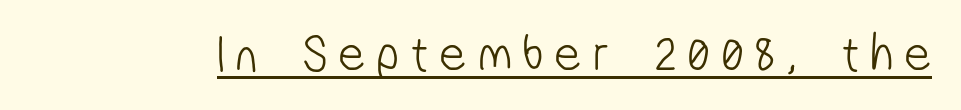
Q: Is the text bold? A: No.
Q: Is the typeface a serif or a sans-serif typeface? A: Sans-serif.
Q: Is the text underlined? A: Yes.
Q: Is the spacing between letters normal or unusually wide? A: Unusually wide.
Q: Width (condensed, normal, or wide)? A: Condensed.
Q: Stroke contrast? A: Low.
Q: x-height? A: Medium.
Q: Monospaced? A: No.
